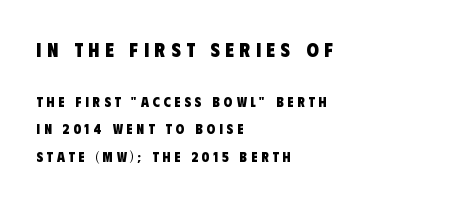
{"bold": "yes", "underline": "no", "align": "left", "line_spacing": "loose", "line_spacing_ratio": 1.98, "letter_spacing": "wide", "letter_spacing_em": 0.28, "larger_block": "first", "size_ratio": 1.43, "glyph_px": 20}
